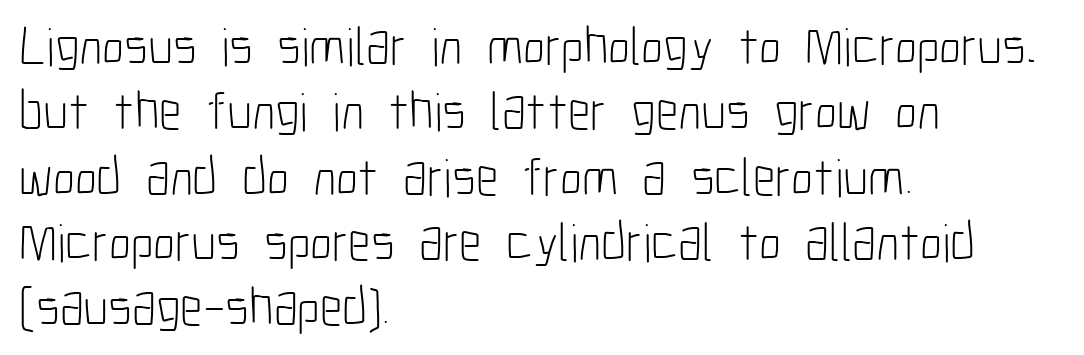
{"serif": "no", "italic": "no", "bold": "no", "weight": "light", "width": "condensed", "stroke_contrast": "low", "x_height": "medium", "monospaced": "no", "underline": "no", "align": "left", "line_spacing_ratio": 1.21, "letter_spacing": "normal", "letter_spacing_em": 0.0, "glyph_px": 54}
